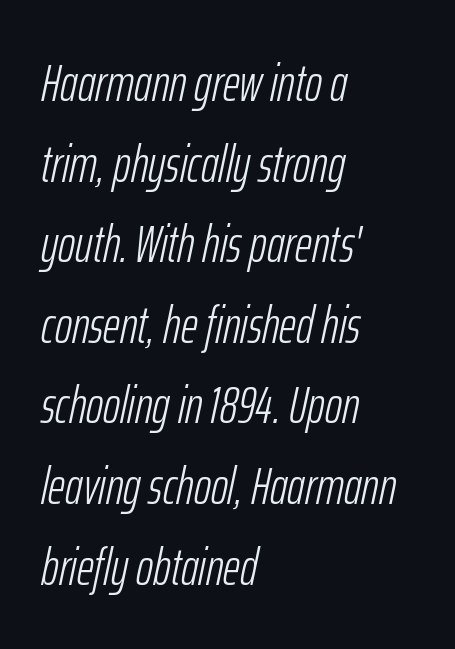
The image shows 52 px light, condensed type, italic (leaning right); set left-aligned, normal line spacing (1.55x), normal letter spacing, not underlined; low stroke contrast and a medium x-height.
